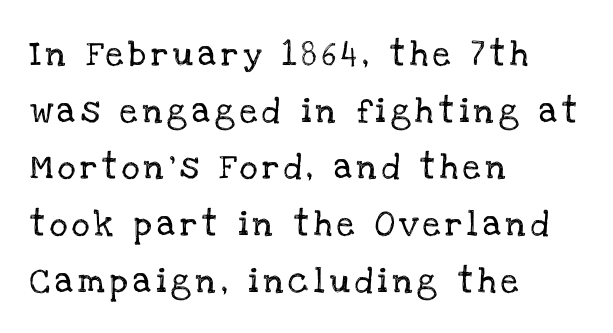
This is the regular roman posture of the typeface. Vertically, the passage feels expansive, rows floating well apart. Each line starts at the same left margin while the right side varies. The type is letterspaced generously, with wide tracking. Each row of text sits above clean, open space.
